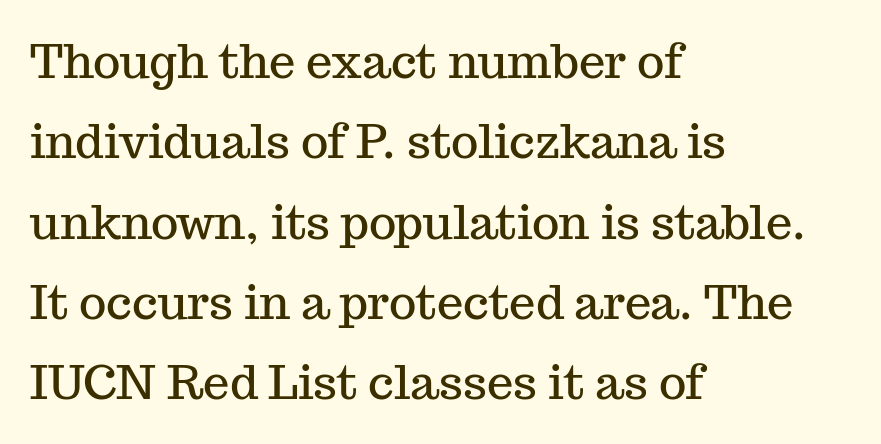
The image shows 47 px serif type, upright; set left-aligned, line spacing 1.71x, normal letter spacing, not underlined; medium stroke contrast and a medium x-height.
